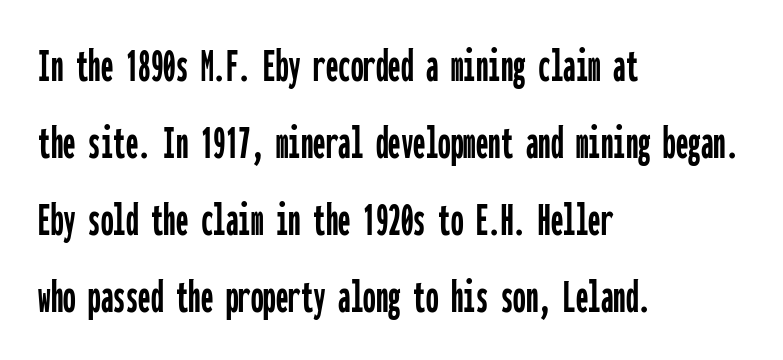
Q: Is the text italic (slanted)? A: No, it is upright.
Q: Is the typeface a serif or a sans-serif typeface? A: Sans-serif.
Q: Is the text underlined? A: No.
Q: How is the paragraph aligned? A: Left-aligned.
Q: Is the spacing between letters normal or unusually wide? A: Normal.
Q: Is the spacing between lines tight, normal or loose? A: Normal.
Q: Width (condensed, normal, or wide)? A: Condensed.
Q: Stroke contrast? A: Low.
Q: x-height? A: Medium.
Q: Monospaced? A: Yes.
